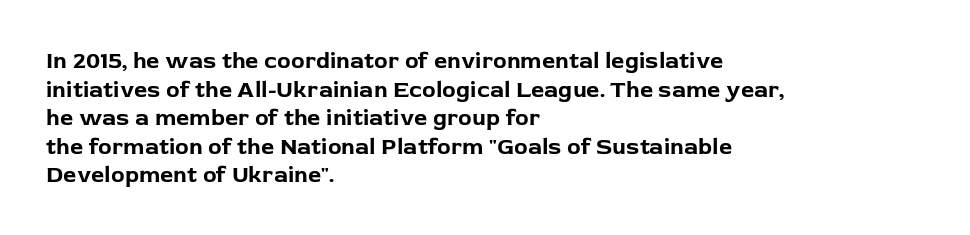
The image shows 23 px bold type, upright; set left-aligned, line spacing 1.24x, normal letter spacing, not underlined.
